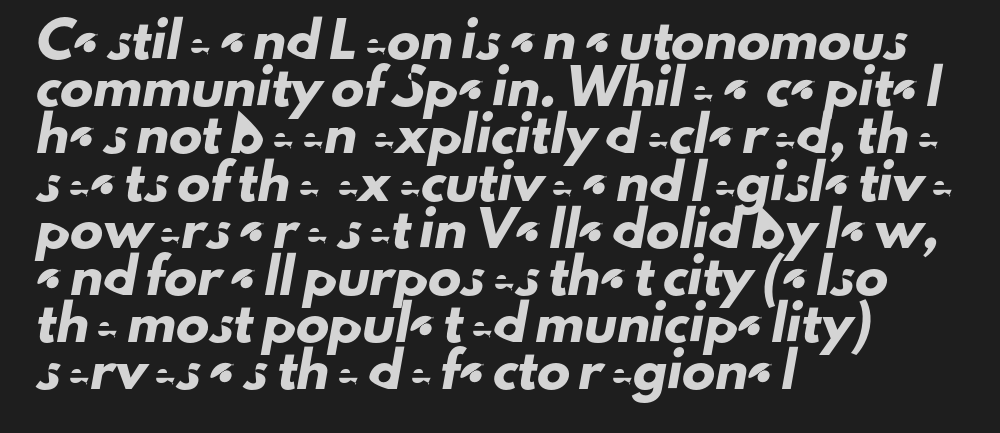
The space between consecutive lines is moderate. The rag falls on the right side of this text block. How are the letters spaced? Ordinarily, with no added tracking. Check under the words: just untouched page.
